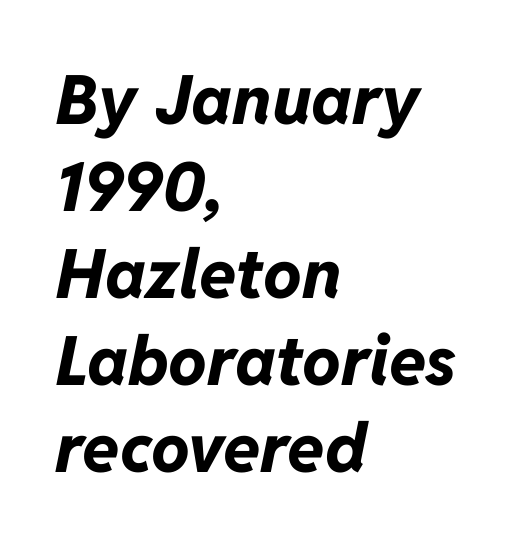
The face used here is proportionally spaced, like ordinary book or web type. Reading down the block, your eye returns to a fixed left position each line. Style check: oblique. Type without underlining. Regarding leading, the lines here are spaced in the standard way. The sample has been set heavy, in full bold.
